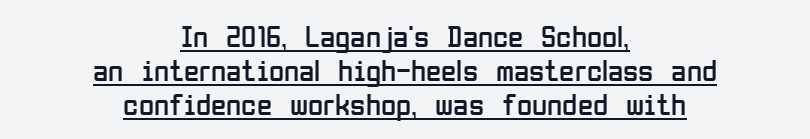
Typeset on center — no edge is straight. Summary of weight: not heavy and not bold. The lines are packed closely together with very little leading. In terms of letterform style, serifs are entirely absent. A continuous stroke trails under the words, as in a hyperlink. The face used here is proportionally spaced, like ordinary book or web type.
